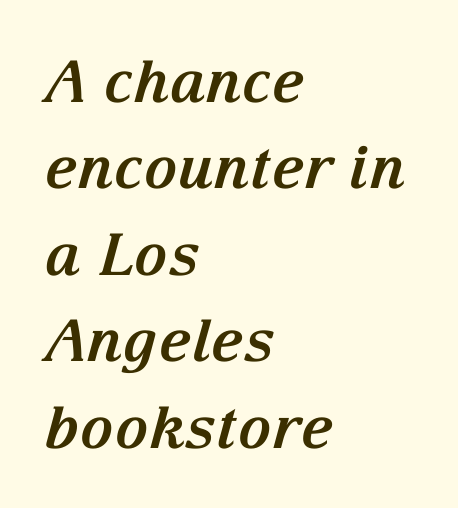
The image shows 58 px bold serif type, italic (leaning right); set left-aligned, normal line spacing (1.49x), normal letter spacing, not underlined; medium stroke contrast and a medium x-height.
